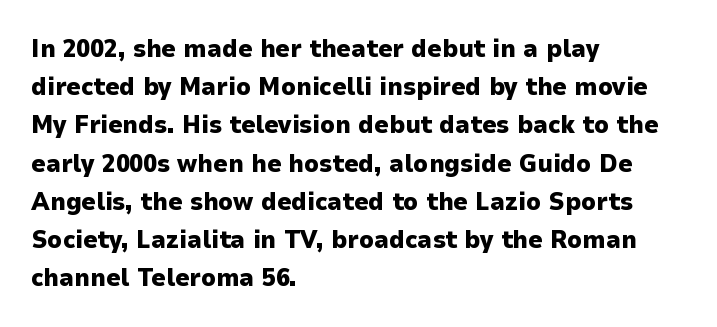
The image shows 25 px bold type, upright; set left-aligned, normal line spacing (1.53x), normal letter spacing, not underlined.
